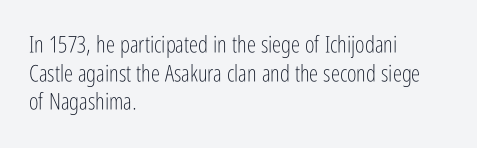
Q: Is the text bold? A: No.
Q: Is the text italic (slanted)? A: No, it is upright.
Q: Is the text underlined? A: No.
Q: How is the paragraph aligned? A: Left-aligned.
Q: Is the spacing between letters normal or unusually wide? A: Normal.
Q: Is the spacing between lines tight, normal or loose? A: Normal.
